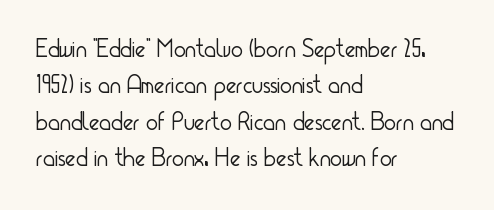
{"italic": "no", "bold": "no", "underline": "no", "align": "left", "line_spacing": "normal", "line_spacing_ratio": 1.46, "letter_spacing": "normal", "letter_spacing_em": 0.0, "glyph_px": 25}
